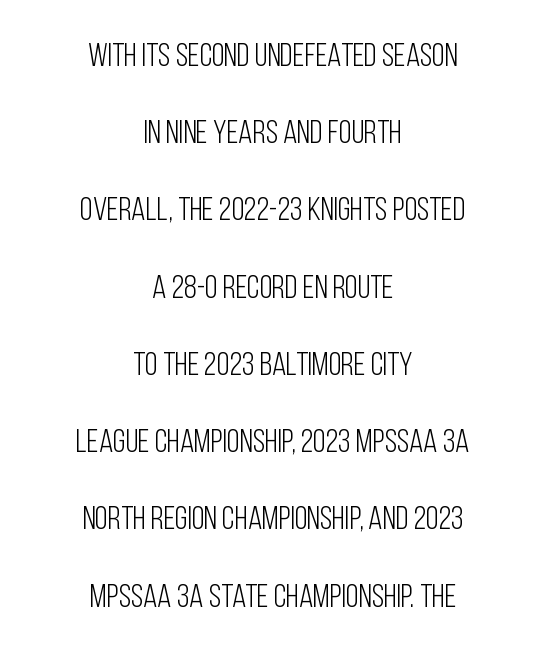
{"serif": "no", "italic": "no", "bold": "no", "weight": "light", "width": "condensed", "stroke_contrast": "low", "x_height": "large", "monospaced": "no", "underline": "no", "align": "center", "line_spacing": "loose", "line_spacing_ratio": 2.34, "letter_spacing": "normal", "letter_spacing_em": 0.0, "glyph_px": 33}
